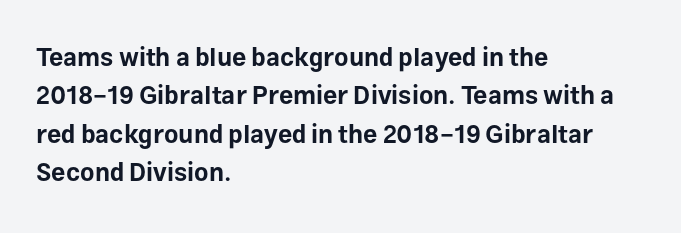
{"italic": "no", "bold": "yes", "underline": "no", "align": "left", "line_spacing": "normal", "line_spacing_ratio": 1.54, "letter_spacing": "normal", "letter_spacing_em": 0.0, "glyph_px": 25}
